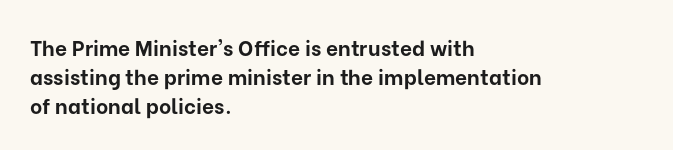
Q: Is the text bold? A: Yes.
Q: Is the text italic (slanted)? A: No, it is upright.
Q: Is the text underlined? A: No.
Q: How is the paragraph aligned? A: Left-aligned.
Q: Is the spacing between letters normal or unusually wide? A: Normal.
Q: Is the spacing between lines tight, normal or loose? A: Normal.
